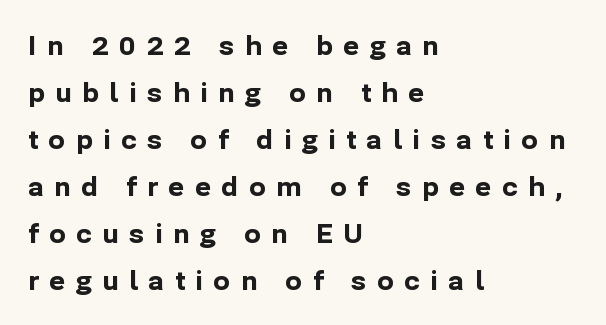
{"italic": "no", "bold": "yes", "underline": "no", "align": "left", "line_spacing_ratio": 1.88, "letter_spacing": "wide", "letter_spacing_em": 0.41, "glyph_px": 25}
